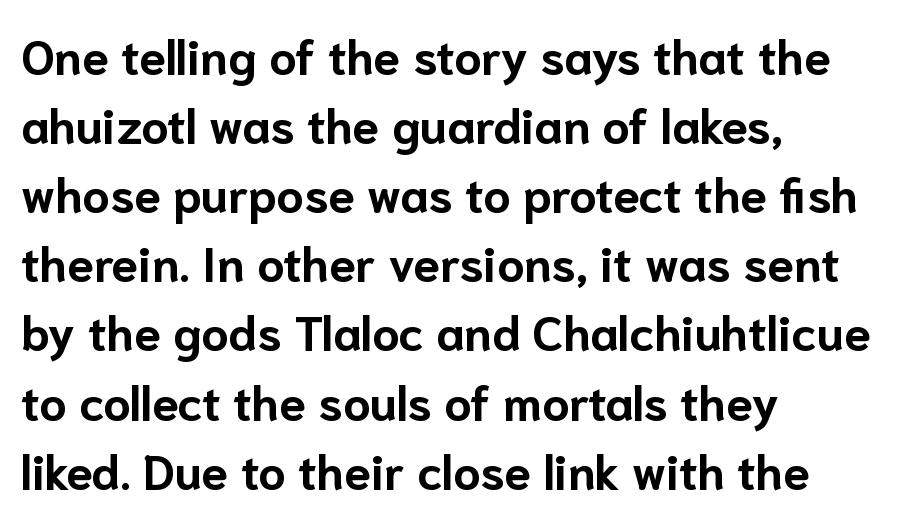
These lines were composed using upright roman letters. The rendering uses a moderate line-height, typical for paragraphs. The paragraph has a hard left edge and a soft right edge. Is the letter spacing exaggerated? No — it looks like the ordinary default. The sample has been set heavy, in full bold. Plain, unruled lines of type.
